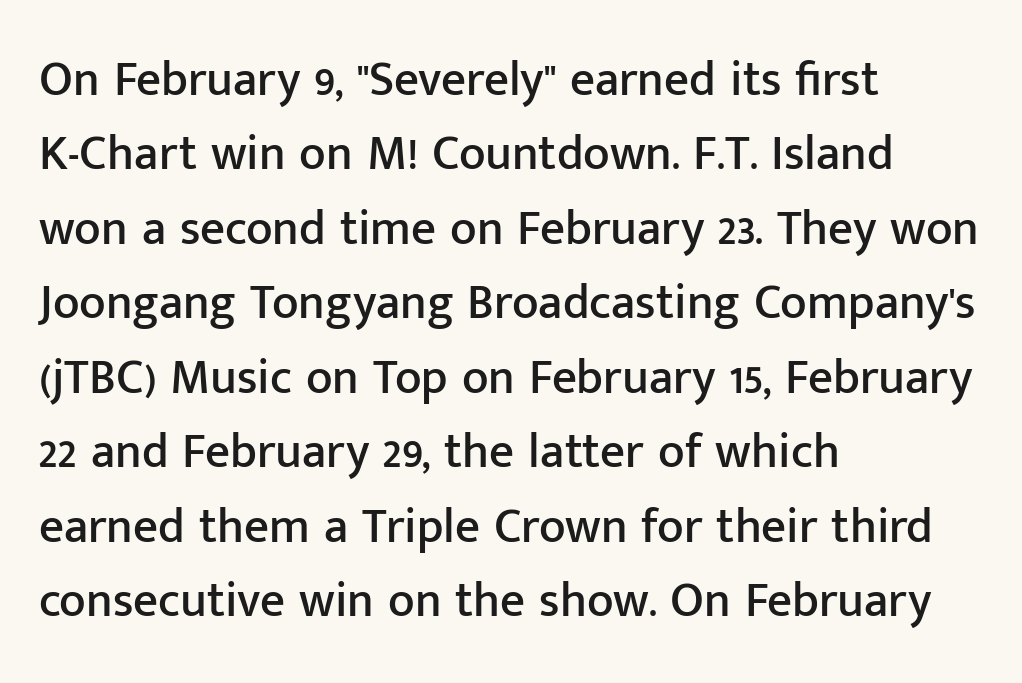
The image shows 49 px sans-serif type, upright; set left-aligned, normal line spacing (1.52x), normal letter spacing, not underlined; low stroke contrast and a medium x-height.
